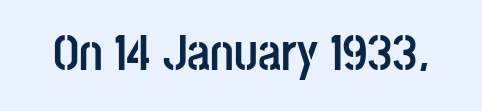
Q: Is the text bold? A: Yes.
Q: Is the text italic (slanted)? A: No, it is upright.
Q: Is the typeface a serif or a sans-serif typeface? A: Sans-serif.
Q: Is the text underlined? A: No.
Q: Is the spacing between letters normal or unusually wide? A: Normal.
Q: Width (condensed, normal, or wide)? A: Condensed.
Q: Stroke contrast? A: Low.
Q: x-height? A: Large.
Q: Monospaced? A: No.
